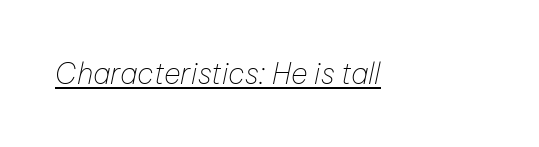
Ink coverage per letter is moderate at most. Every word sits above its own underline. You could not count columns in this text — the font is proportionally spaced. A typesetter would mark this as italic. These lines keep a tight, regular rhythm from letter to letter.
